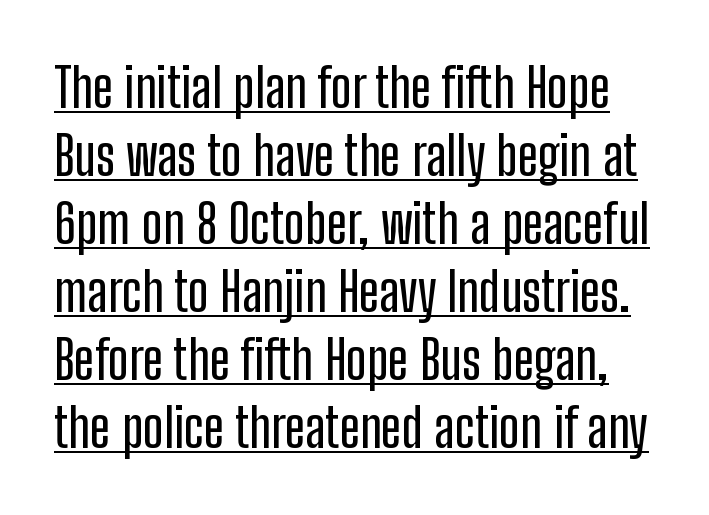
The image shows 54 px condensed sans-serif type, upright; set normal line spacing (1.26x), normal letter spacing, underlined; low stroke contrast and a medium x-height.
